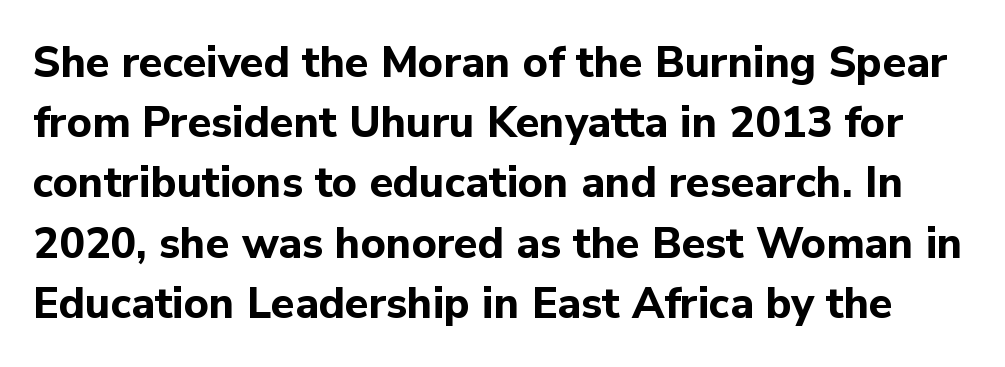
Weight: bold. Any mark beneath the type? The region is blank. Reading down the column, the eye jumps a familiar distance to each next line. Classification — sans serif. Character widths vary here, with narrow letters taking less room than wide ones. In terms of letterspacing, this is plain default setting.
